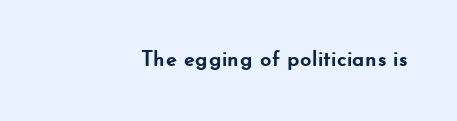
Q: Is the text bold? A: Yes.
Q: Is the text italic (slanted)? A: No, it is upright.
Q: Is the text underlined? A: No.
Q: How is the paragraph aligned? A: Right-aligned.
Q: Is the spacing between letters normal or unusually wide? A: Normal.
